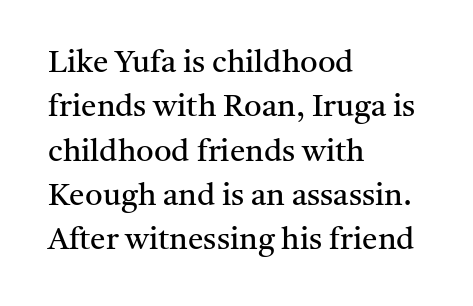
The image shows 31 px regular-weight serif type, upright; set left-aligned, normal line spacing (1.43x), normal letter spacing, not underlined; medium stroke contrast and a medium x-height.
